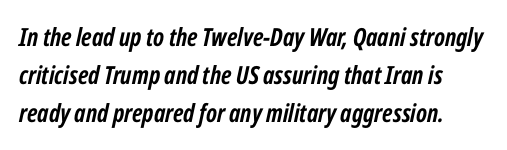
Q: Is the text bold? A: Yes.
Q: Is the text italic (slanted)? A: Yes, it leans right by about 12 degrees.
Q: Is the text underlined? A: No.
Q: Is the spacing between letters normal or unusually wide? A: Normal.
Q: Is the spacing between lines tight, normal or loose? A: Normal.
